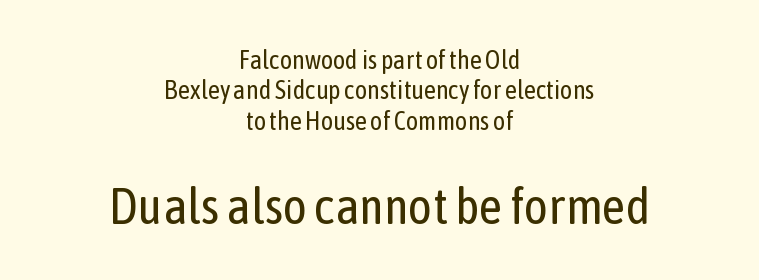
The image shows 51 px regular-weight, condensed sans-serif type, upright; set centered, line spacing 1.17x, normal letter spacing, not underlined; the second (bottom) block is 1.96x larger; low stroke contrast and a medium x-height.
